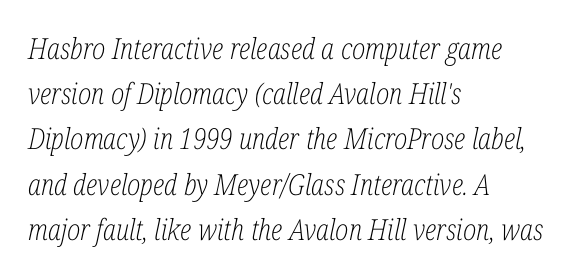
The image shows 29 px light, condensed serif type, italic (leaning right); set left-aligned, normal line spacing (1.56x), normal letter spacing, not underlined; low stroke contrast and a medium x-height.
